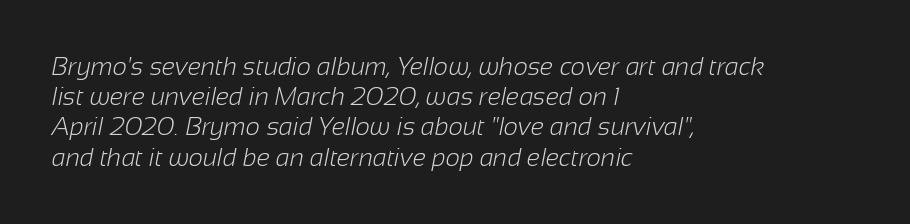
This sample is left-justified, so line endings fall wherever the words run out. A bare baseline throughout the passage. Glyph-to-glyph distance matches everyday printed text. Think standard paragraph weight, or any step lighter than that.
